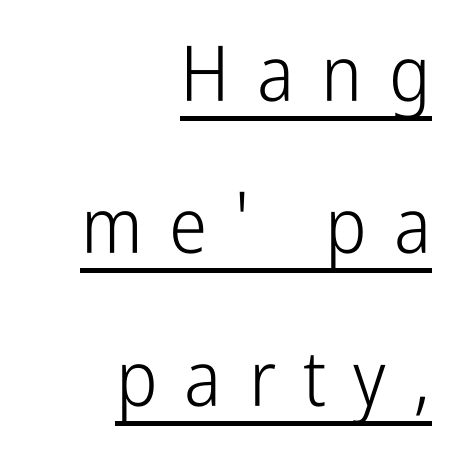
The image shows 77 px light, condensed sans-serif type, upright; set right-aligned, loose line spacing (1.98x), unusually wide letter spacing (+0.35 em), underlined; low stroke contrast and a medium x-height.
